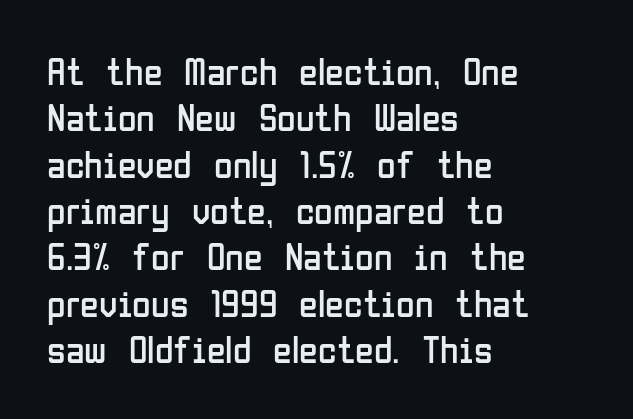
Q: Is the text bold? A: No.
Q: Is the text italic (slanted)? A: No, it is upright.
Q: Is the typeface a serif or a sans-serif typeface? A: Sans-serif.
Q: Is the text underlined? A: No.
Q: How is the paragraph aligned? A: Left-aligned.
Q: Is the spacing between letters normal or unusually wide? A: Normal.
Q: Width (condensed, normal, or wide)? A: Condensed.
Q: Stroke contrast? A: Low.
Q: x-height? A: Medium.
Q: Monospaced? A: No.
